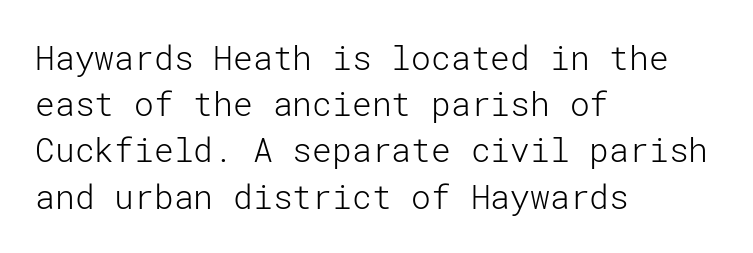
Q: Is the text bold? A: No.
Q: Is the text italic (slanted)? A: No, it is upright.
Q: Is the typeface a serif or a sans-serif typeface? A: Sans-serif.
Q: Is the text underlined? A: No.
Q: How is the paragraph aligned? A: Left-aligned.
Q: Is the spacing between letters normal or unusually wide? A: Normal.
Q: Is the spacing between lines tight, normal or loose? A: Normal.
Q: Width (condensed, normal, or wide)? A: Normal.
Q: Stroke contrast? A: Low.
Q: x-height? A: Medium.
